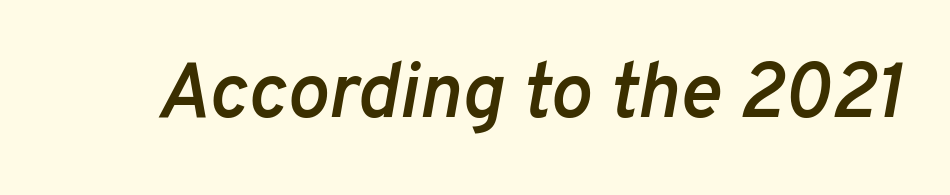
The image shows 78 px semibold type, italic (leaning right); set normal letter spacing, not underlined; low stroke contrast and a medium x-height.
